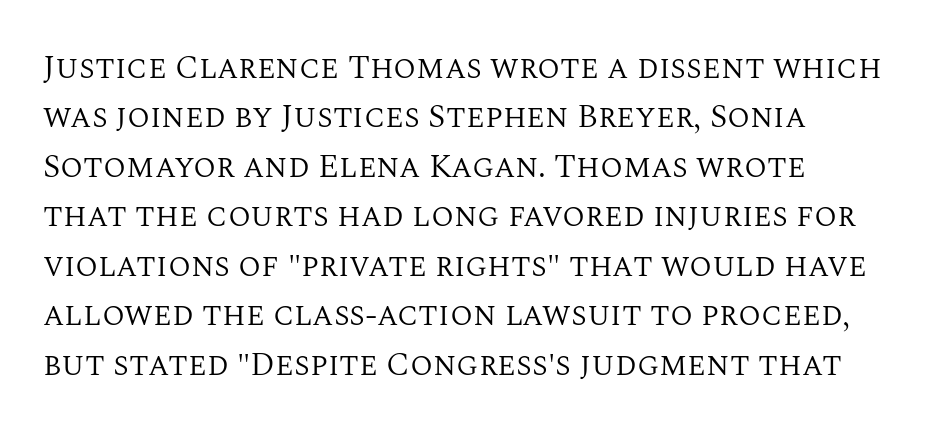
Q: Is the text bold? A: No.
Q: Is the text italic (slanted)? A: No, it is upright.
Q: Is the typeface a serif or a sans-serif typeface? A: Serif.
Q: Is the text underlined? A: No.
Q: How is the paragraph aligned? A: Left-aligned.
Q: Is the spacing between letters normal or unusually wide? A: Normal.
Q: Is the spacing between lines tight, normal or loose? A: Normal.
Q: Width (condensed, normal, or wide)? A: Normal.
Q: Stroke contrast? A: Medium.
Q: x-height? A: Large.
Q: Monospaced? A: No.
